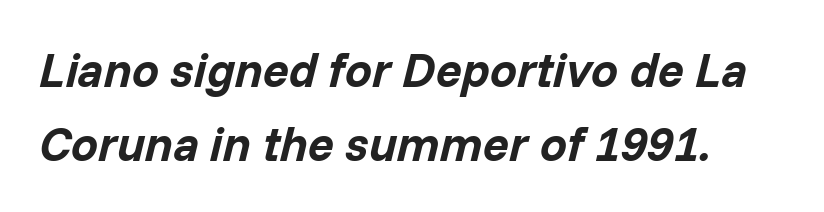
The image shows 48 px bold type, italic (leaning right); set normal line spacing (1.54x), normal letter spacing, not underlined; low stroke contrast and a medium x-height.
